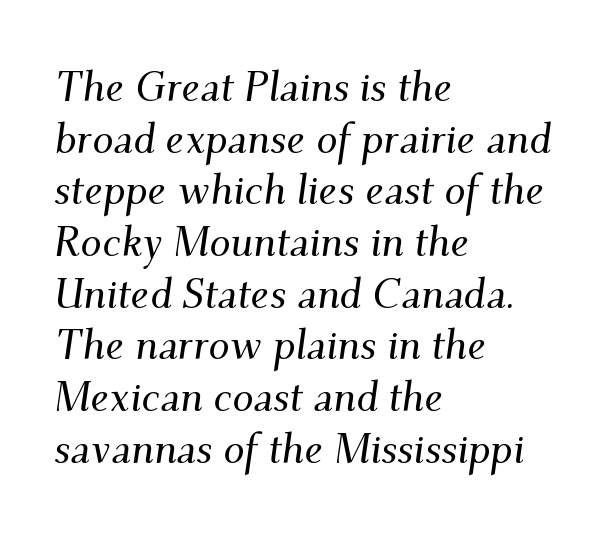
The image shows 42 px serif type, italic (leaning right); set left-aligned, line spacing 1.23x, normal letter spacing, not underlined; medium stroke contrast and a small x-height.
